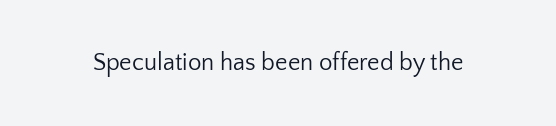
{"italic": "no", "bold": "no", "underline": "no", "letter_spacing": "normal", "letter_spacing_em": 0.0, "glyph_px": 24}
